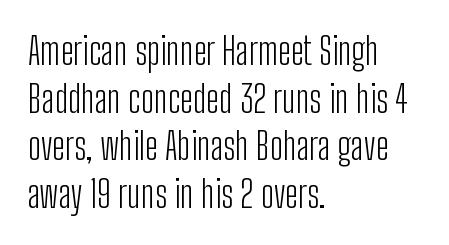
Notice how descenders clear the ascenders below comfortably — that's standard leading. Glyph-to-glyph distance matches everyday printed text. The typography opts for an upright posture over an oblique one. The gap between lines stays unmarked.
